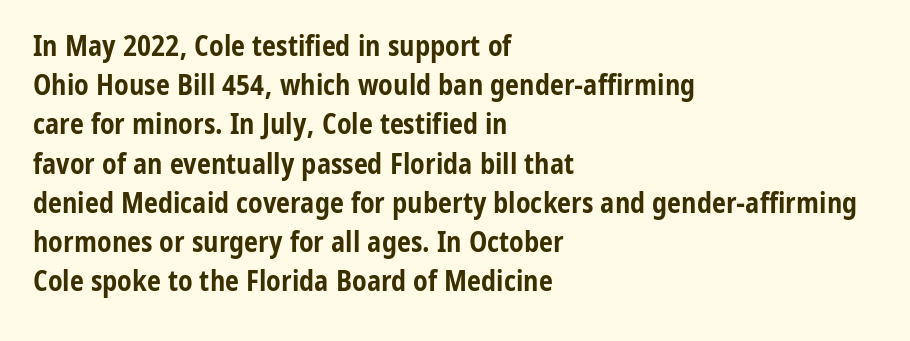
{"serif": "no", "italic": "no", "bold": "yes", "weight": "bold", "width": "condensed", "stroke_contrast": "low", "x_height": "medium", "monospaced": "no", "underline": "no", "align": "left", "line_spacing": "normal", "line_spacing_ratio": 1.4, "letter_spacing": "normal", "letter_spacing_em": 0.0, "glyph_px": 28}
